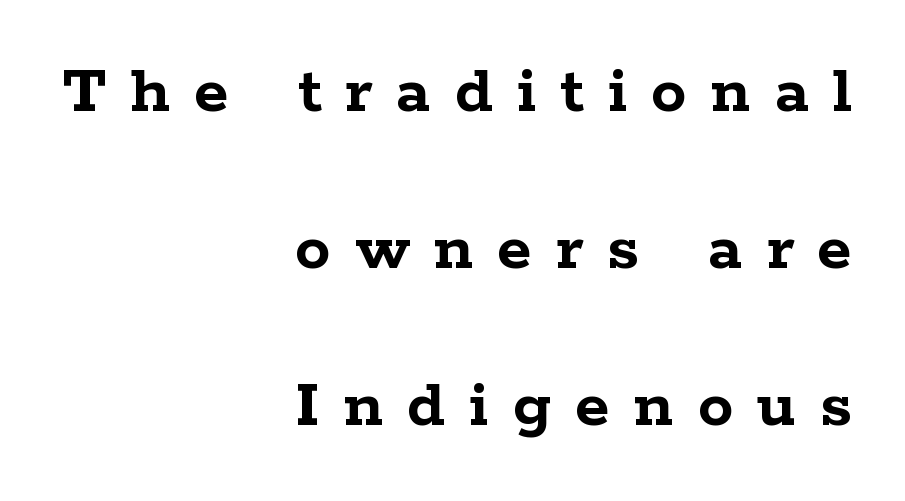
Designer's note — italics off, roman on. Horizontal alignment here is rightward, an uncommon choice for prose. Yep, those are serifs on the letters. Descenders are the only things crossing below the line.
